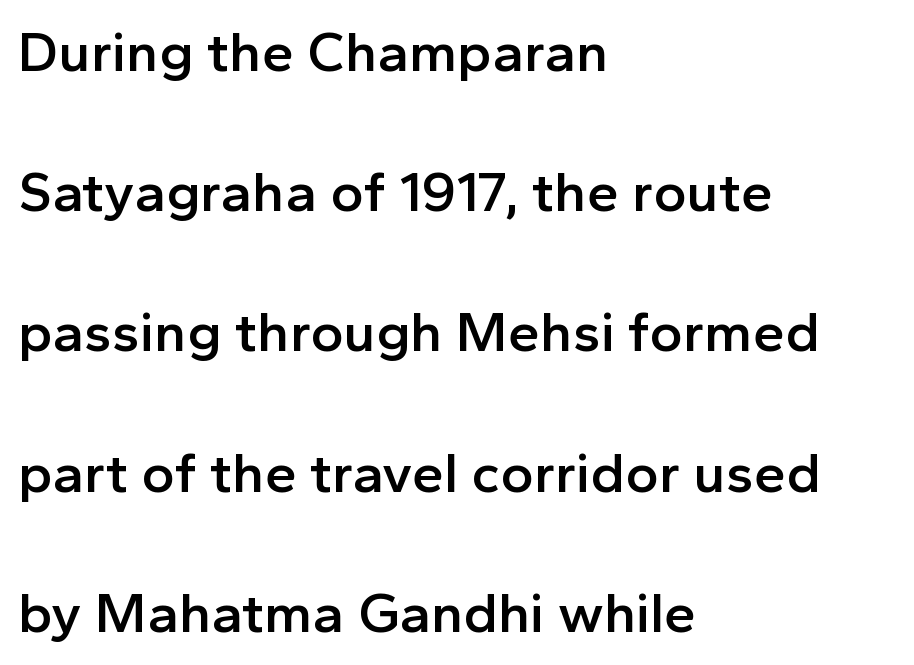
The image shows 57 px semibold sans-serif type, upright; set left-aligned, loose line spacing (2.46x), normal letter spacing, not underlined; a medium x-height.
